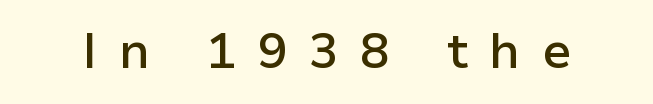
{"serif": "no", "italic": "no", "bold": "semi", "weight": "semibold", "width": "normal", "stroke_contrast": "low", "x_height": "medium", "monospaced": "no", "underline": "no", "letter_spacing": "wide", "letter_spacing_em": 0.44, "glyph_px": 49}
